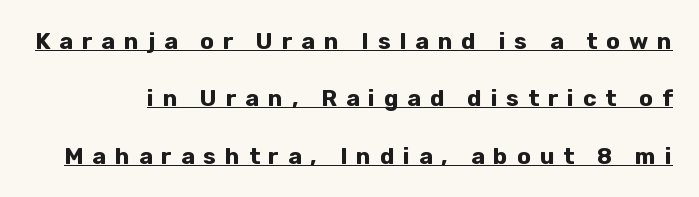
The image shows 23 px bold type, upright; set loose line spacing (2.5x), unusually wide letter spacing (+0.39 em), underlined.
